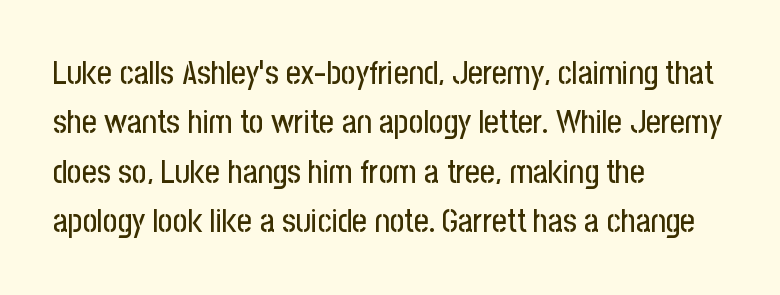
{"serif": "no", "italic": "no", "width": "condensed", "stroke_contrast": "low", "x_height": "medium", "monospaced": "no", "underline": "no", "align": "left", "line_spacing": "normal", "line_spacing_ratio": 1.54, "letter_spacing": "normal", "letter_spacing_em": 0.0, "glyph_px": 32}
